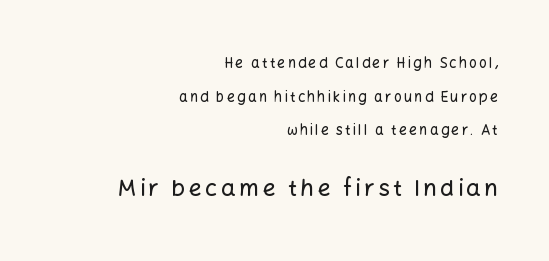
Anything drawn beneath the words? Only blank space. Vertically, the passage feels expansive, rows floating well apart. Upright lettering throughout. The face used here appears at its bigger size in the lower chunk.
